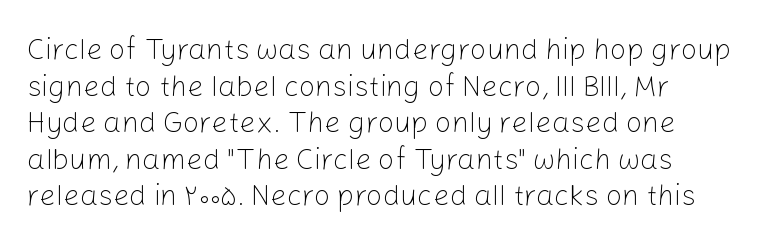
{"serif": "no", "italic": "no", "bold": "no", "weight": "light", "width": "normal", "stroke_contrast": "low", "x_height": "medium", "monospaced": "no", "underline": "no", "align": "left", "line_spacing": "normal", "line_spacing_ratio": 1.26, "letter_spacing": "normal", "letter_spacing_em": 0.0, "glyph_px": 29}
